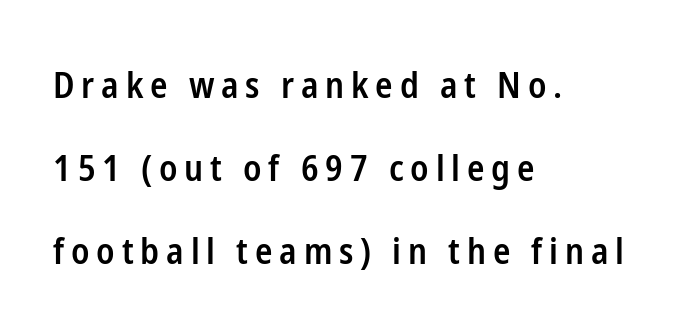
{"serif": "no", "italic": "no", "bold": "semi", "weight": "semibold", "width": "condensed", "stroke_contrast": "low", "x_height": "medium", "monospaced": "no", "underline": "no", "align": "left", "line_spacing": "loose", "line_spacing_ratio": 2.3, "glyph_px": 36}
